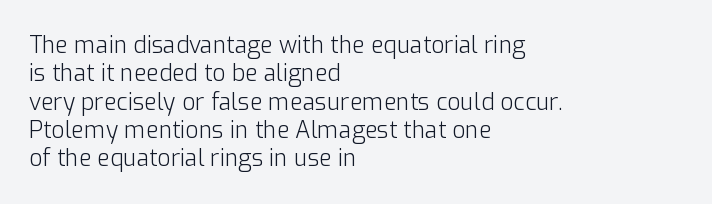
The image shows 23 px text type, upright; set left-aligned, line spacing 1.23x, normal letter spacing, not underlined.
